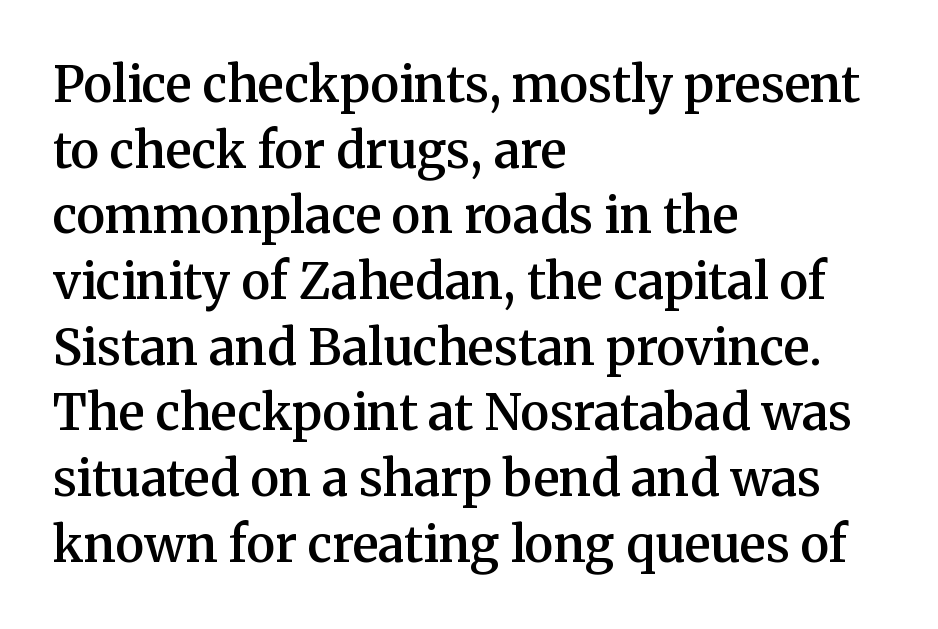
{"serif": "yes", "italic": "no", "bold": "semi", "weight": "semibold", "width": "normal", "stroke_contrast": "medium", "x_height": "medium", "monospaced": "no", "underline": "no", "align": "left", "line_spacing": "normal", "line_spacing_ratio": 1.34, "letter_spacing": "normal", "letter_spacing_em": 0.0, "glyph_px": 49}
